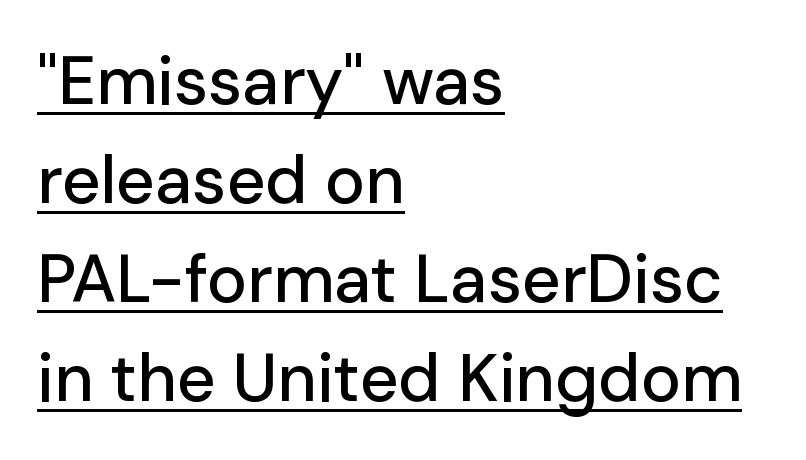
{"serif": "no", "italic": "no", "width": "normal", "stroke_contrast": "low", "x_height": "medium", "monospaced": "no", "underline": "yes", "align": "left", "line_spacing": "normal", "line_spacing_ratio": 1.48, "letter_spacing": "normal", "letter_spacing_em": 0.0, "glyph_px": 67}
